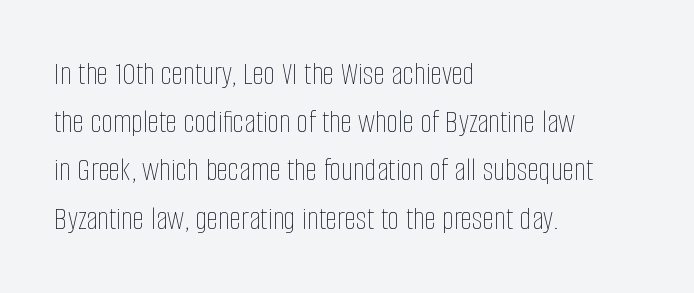
Q: Is the text bold? A: No.
Q: Is the text italic (slanted)? A: No, it is upright.
Q: Is the text underlined? A: No.
Q: How is the paragraph aligned? A: Left-aligned.
Q: Is the spacing between letters normal or unusually wide? A: Normal.
Q: Is the spacing between lines tight, normal or loose? A: Normal.
Q: Width (condensed, normal, or wide)? A: Condensed.
Q: Stroke contrast? A: Low.
Q: x-height? A: Large.
Q: Monospaced? A: No.
